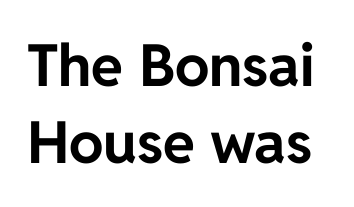
Q: Is the text bold? A: Yes.
Q: Is the text italic (slanted)? A: No, it is upright.
Q: Is the typeface a serif or a sans-serif typeface? A: Sans-serif.
Q: Is the text underlined? A: No.
Q: Is the spacing between letters normal or unusually wide? A: Normal.
Q: Is the spacing between lines tight, normal or loose? A: Normal.
Q: Width (condensed, normal, or wide)? A: Normal.
Q: Stroke contrast? A: Low.
Q: x-height? A: Medium.
Q: Monospaced? A: No.
